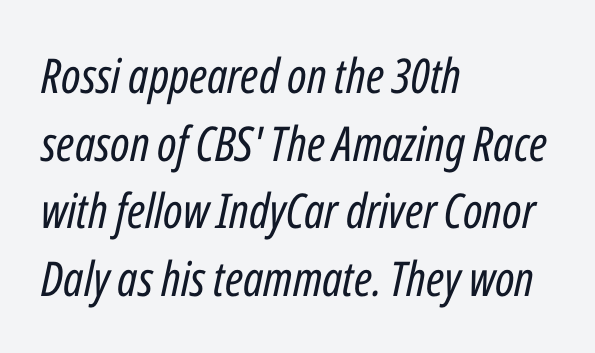
The image shows 48 px regular-weight, condensed type, italic (leaning right); set left-aligned, normal line spacing (1.41x), normal letter spacing, not underlined; low stroke contrast and a medium x-height.
